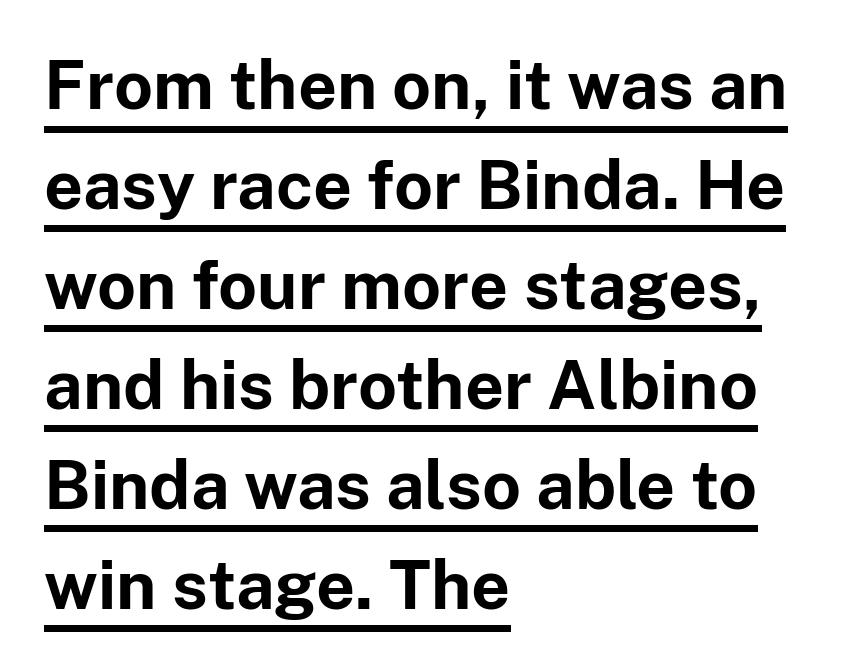
Q: Is the text bold? A: Yes.
Q: Is the text italic (slanted)? A: No, it is upright.
Q: Is the typeface a serif or a sans-serif typeface? A: Sans-serif.
Q: Is the text underlined? A: Yes.
Q: How is the paragraph aligned? A: Left-aligned.
Q: Is the spacing between letters normal or unusually wide? A: Normal.
Q: Is the spacing between lines tight, normal or loose? A: Normal.
Q: Width (condensed, normal, or wide)? A: Normal.
Q: Stroke contrast? A: Low.
Q: x-height? A: Medium.
Q: Monospaced? A: No.
